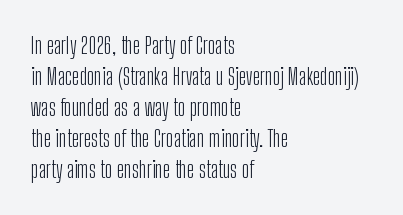
Posture: upright roman. The ragged edge is on the right, which tells us the setting is flush left. Reading down the column, the eye jumps a familiar distance to each next line. The specimen omits any rule beneath the text block's lines. The face looks like a standard text weight, possibly lighter.
